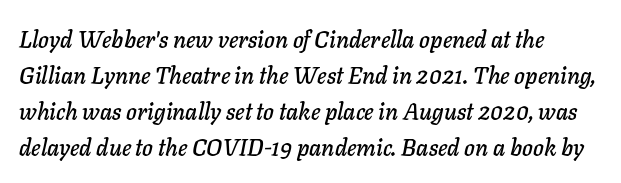
{"italic": "yes", "lean": "right", "slant_degrees": 11, "underline": "no", "line_spacing": "normal", "line_spacing_ratio": 1.57, "letter_spacing": "normal", "letter_spacing_em": 0.0, "glyph_px": 23}
